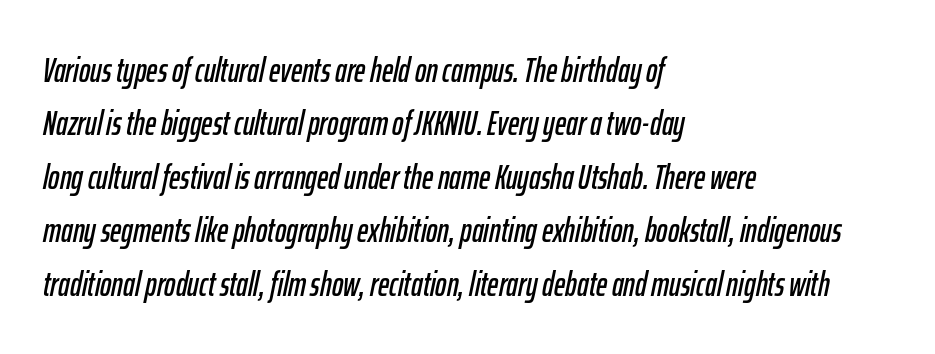
Note the varied advance widths — an 'i' is clearly narrower than an 'm'. Teacher's note: observe the even left margin — that is flush-left alignment. Successive baselines arrive at the customary interval. Tracking here is standard; glyphs follow each other at the usual distance.
